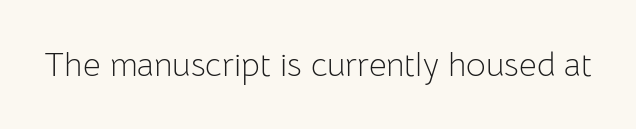
The image shows 34 px light sans-serif type, upright; set normal letter spacing, not underlined; low stroke contrast and a medium x-height.
